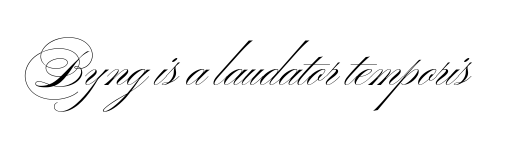
Weight: regular or lighter. The letters advance in unequal steps, a hallmark of proportional type. Each word holds together tightly as a unit, with standard inter-letter gaps. The passage shown is not underscored anywhere.
